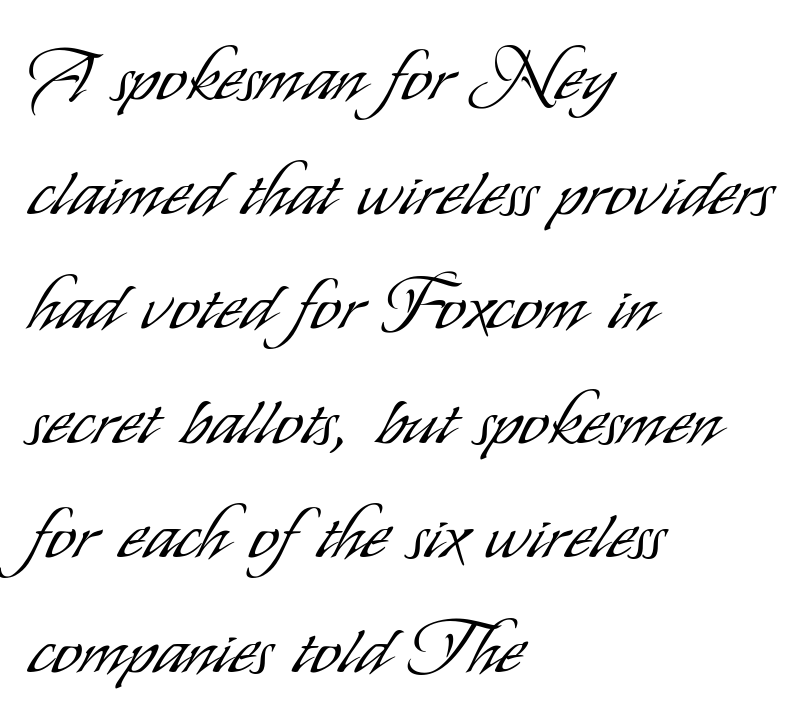
The image shows 73 px light, condensed sans-serif type; set left-aligned, normal line spacing (1.57x), normal letter spacing, not underlined; low stroke contrast and a small x-height.
